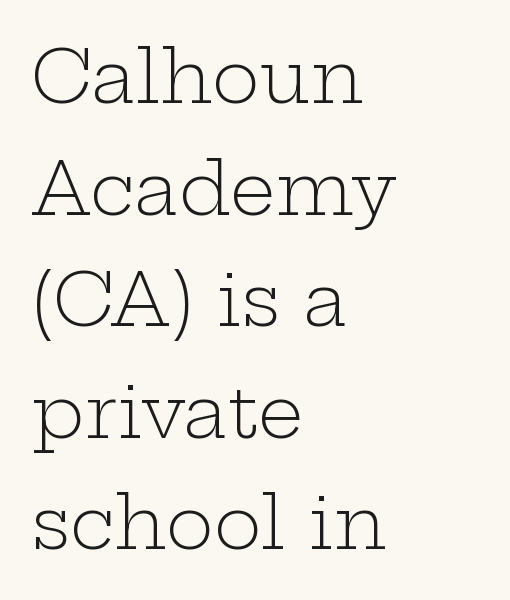
The image shows 72 px light, wide serif type, upright; set left-aligned, normal line spacing (1.55x), normal letter spacing, not underlined; low stroke contrast and a medium x-height.
